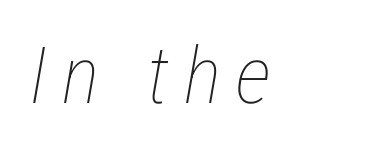
The image shows 79 px thin, condensed type, italic (leaning right); set not underlined; low stroke contrast and a medium x-height.
